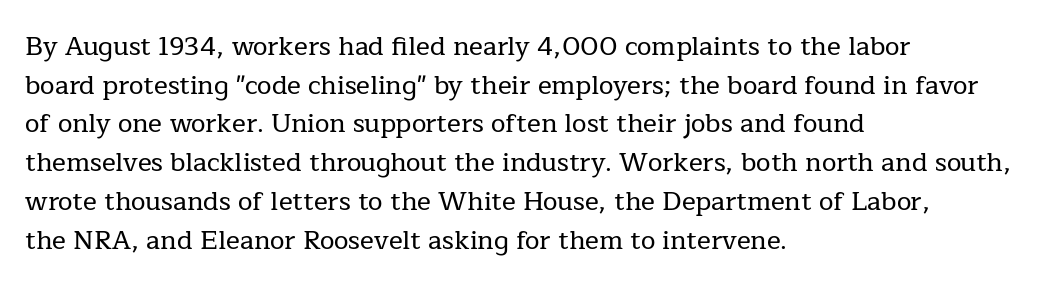
Q: Is the text italic (slanted)? A: No, it is upright.
Q: Is the text underlined? A: No.
Q: How is the paragraph aligned? A: Left-aligned.
Q: Is the spacing between letters normal or unusually wide? A: Normal.
Q: Is the spacing between lines tight, normal or loose? A: Normal.
